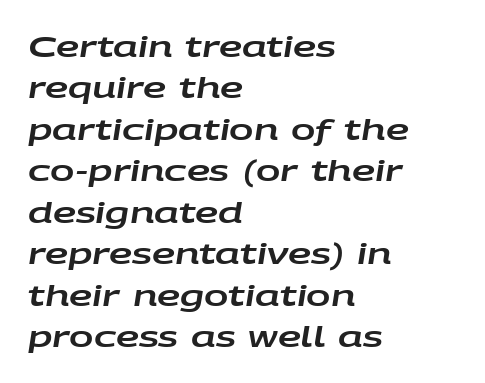
Observe the lean: these are italic letterforms. The passage shown stacks its lines at a standard gap. Letters rest on an invisible, unmarked baseline. The setting favours the left margin, as ordinary paragraphs usually do. Words appear dense and cohesive because spacing is normal.
